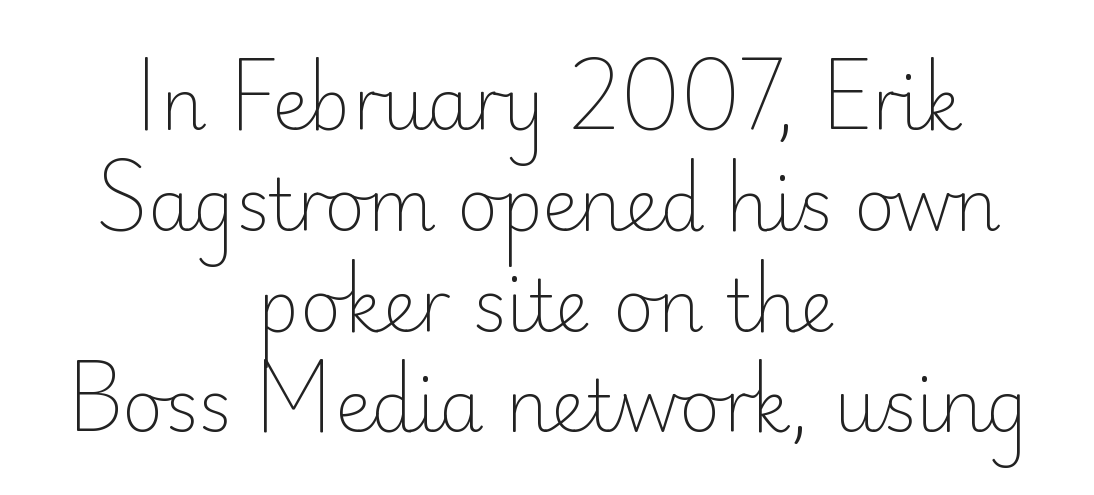
The image shows 71 px light sans-serif type, upright; set centered, normal line spacing (1.42x), normal letter spacing, not underlined; low stroke contrast and a small x-height.
